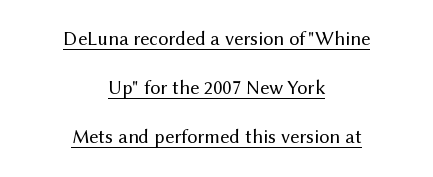
Q: Is the text bold? A: No.
Q: Is the text italic (slanted)? A: No, it is upright.
Q: Is the text underlined? A: Yes.
Q: How is the paragraph aligned? A: Centered.
Q: Is the spacing between letters normal or unusually wide? A: Normal.
Q: Is the spacing between lines tight, normal or loose? A: Loose.
